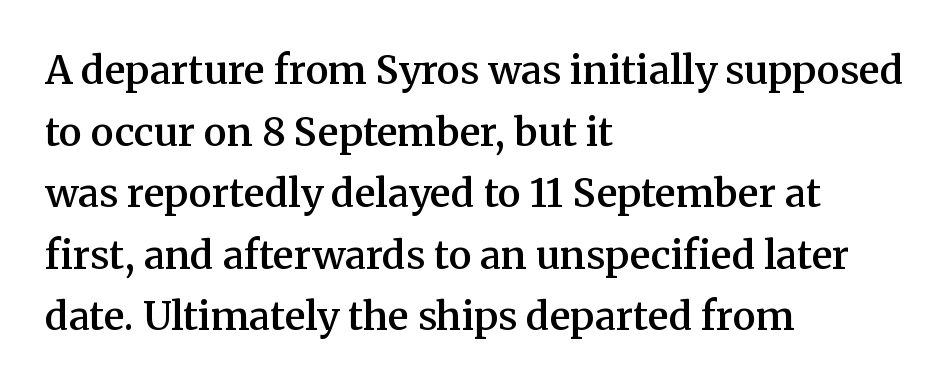
Q: Is the text bold? A: Semi-bold.
Q: Is the text italic (slanted)? A: No, it is upright.
Q: Is the typeface a serif or a sans-serif typeface? A: Serif.
Q: Is the text underlined? A: No.
Q: How is the paragraph aligned? A: Left-aligned.
Q: Is the spacing between letters normal or unusually wide? A: Normal.
Q: Is the spacing between lines tight, normal or loose? A: Normal.
Q: Width (condensed, normal, or wide)? A: Normal.
Q: Stroke contrast? A: Medium.
Q: x-height? A: Medium.
Q: Monospaced? A: No.
